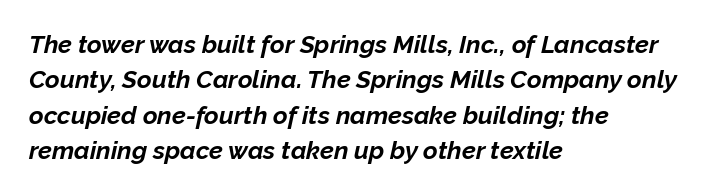
Words float on clear page, feet unadorned. The glyphs have the mass of a bold cut. Nothing unusual about the tracking: characters are spaced as the font intends. The rendering uses a moderate line-height, typical for paragraphs.
